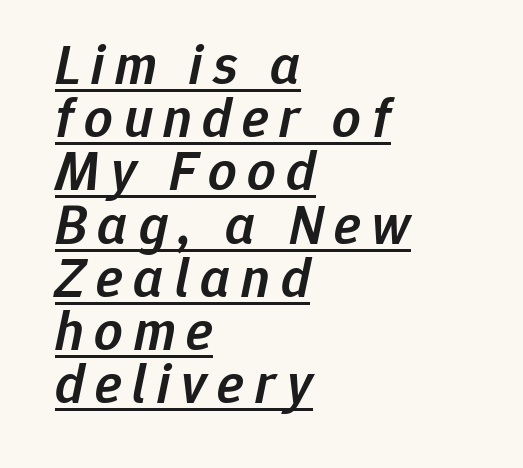
Q: Is the text bold? A: Semi-bold.
Q: Is the text italic (slanted)? A: Yes, it leans right by about 12 degrees.
Q: Is the text underlined? A: Yes.
Q: How is the paragraph aligned? A: Left-aligned.
Q: Is the spacing between lines tight, normal or loose? A: Tight.
Q: Width (condensed, normal, or wide)? A: Normal.
Q: Stroke contrast? A: Low.
Q: x-height? A: Medium.
Q: Monospaced? A: No.
